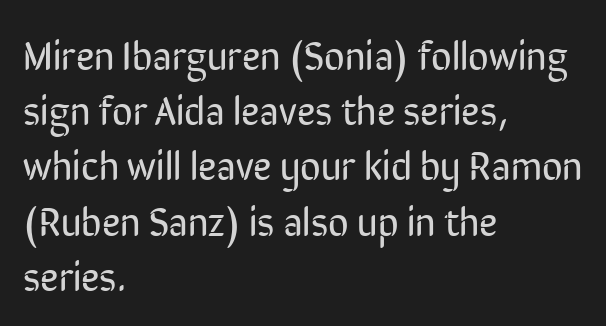
Q: Is the text bold? A: No.
Q: Is the text italic (slanted)? A: No, it is upright.
Q: Is the typeface a serif or a sans-serif typeface? A: Sans-serif.
Q: Is the text underlined? A: No.
Q: How is the paragraph aligned? A: Left-aligned.
Q: Is the spacing between letters normal or unusually wide? A: Normal.
Q: Is the spacing between lines tight, normal or loose? A: Normal.
Q: Width (condensed, normal, or wide)? A: Condensed.
Q: Stroke contrast? A: Low.
Q: x-height? A: Medium.
Q: Monospaced? A: No.
